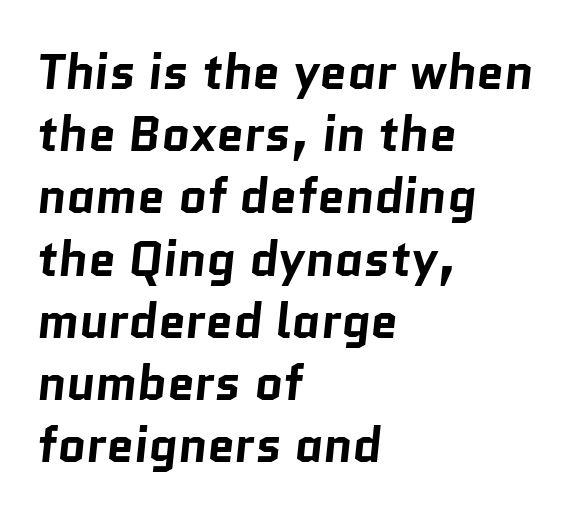
Q: Is the text bold? A: Yes.
Q: Is the typeface a serif or a sans-serif typeface? A: Sans-serif.
Q: Is the text underlined? A: No.
Q: How is the paragraph aligned? A: Left-aligned.
Q: Is the spacing between letters normal or unusually wide? A: Normal.
Q: Is the spacing between lines tight, normal or loose? A: Normal.
Q: Width (condensed, normal, or wide)? A: Normal.
Q: Stroke contrast? A: Low.
Q: x-height? A: Medium.
Q: Monospaced? A: No.
